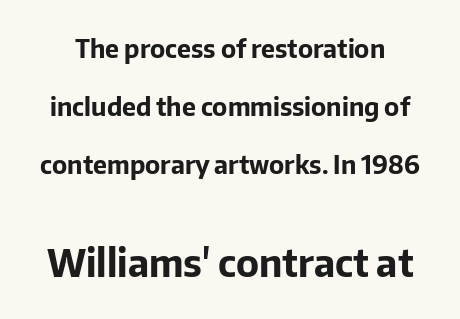
Q: Is the text bold? A: Yes.
Q: Is the text italic (slanted)? A: No, it is upright.
Q: Is the typeface a serif or a sans-serif typeface? A: Sans-serif.
Q: Is the text underlined? A: No.
Q: Is the spacing between letters normal or unusually wide? A: Normal.
Q: Is the spacing between lines tight, normal or loose? A: Loose.
Q: Which block of text is set in a larger size, the first (top) or the second (bottom)? A: The second (bottom) one.
Q: Width (condensed, normal, or wide)? A: Normal.
Q: Stroke contrast? A: Low.
Q: x-height? A: Medium.
Q: Monospaced? A: No.
